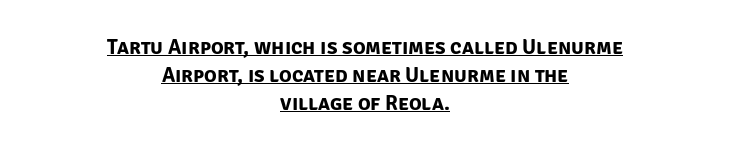
Q: Is the text bold? A: Yes.
Q: Is the text underlined? A: Yes.
Q: How is the paragraph aligned? A: Centered.
Q: Is the spacing between letters normal or unusually wide? A: Normal.
Q: Is the spacing between lines tight, normal or loose? A: Normal.
